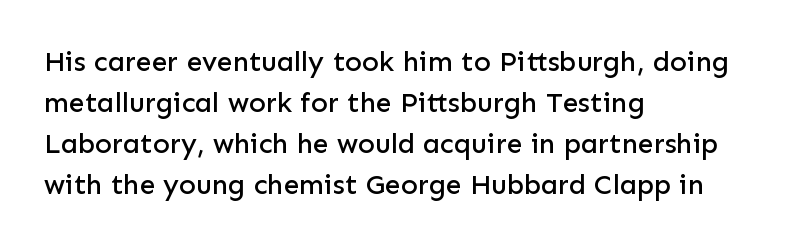
{"serif": "no", "italic": "no", "width": "normal", "stroke_contrast": "low", "x_height": "medium", "monospaced": "no", "underline": "no", "align": "left", "line_spacing": "normal", "line_spacing_ratio": 1.46, "letter_spacing": "normal", "letter_spacing_em": 0.0, "glyph_px": 28}
